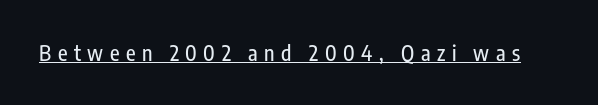
Q: Is the text italic (slanted)? A: No, it is upright.
Q: Is the text underlined? A: Yes.
Q: Is the spacing between letters normal or unusually wide? A: Unusually wide.
